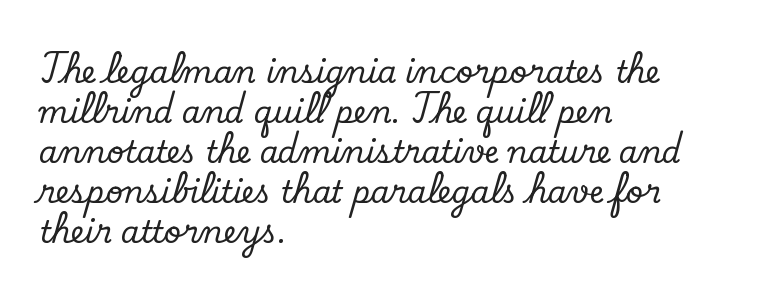
The image shows 30 px serif type; set left-aligned, normal line spacing (1.33x), normal letter spacing, not underlined; low stroke contrast and a small x-height.
